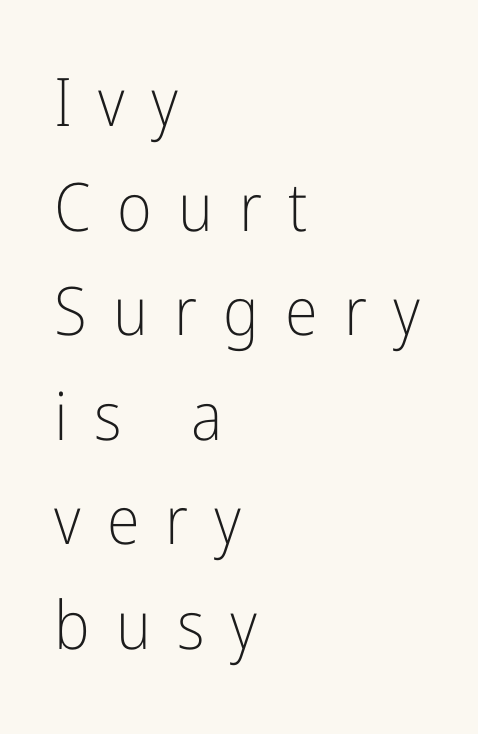
{"serif": "no", "italic": "no", "bold": "no", "weight": "light", "width": "condensed", "stroke_contrast": "low", "x_height": "medium", "monospaced": "no", "underline": "no", "align": "left", "line_spacing": "normal", "line_spacing_ratio": 1.56, "letter_spacing": "wide", "letter_spacing_em": 0.39, "glyph_px": 67}
